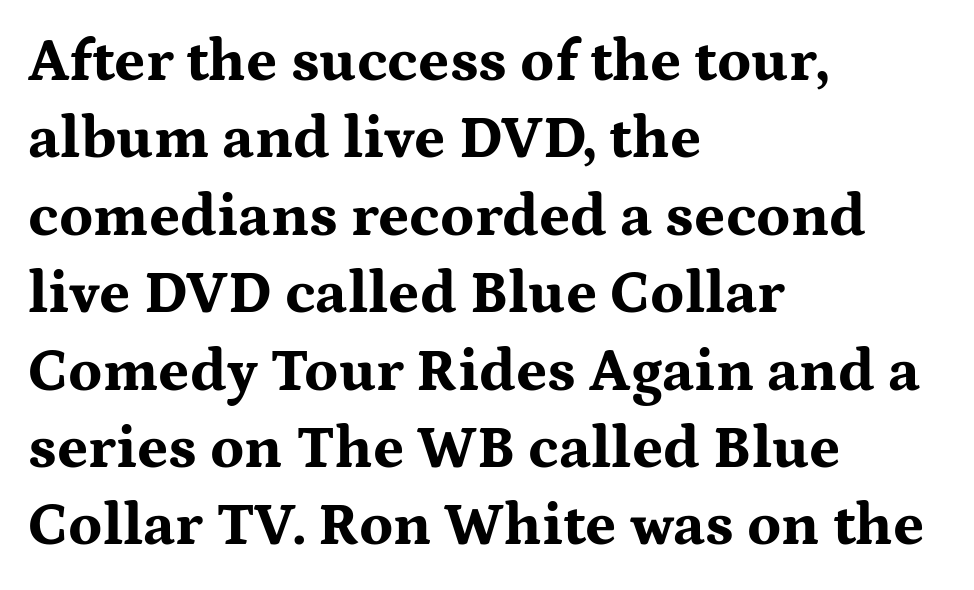
The image shows 60 px bold, wide serif type, upright; set left-aligned, normal line spacing (1.29x), normal letter spacing, not underlined; medium stroke contrast and a medium x-height.
